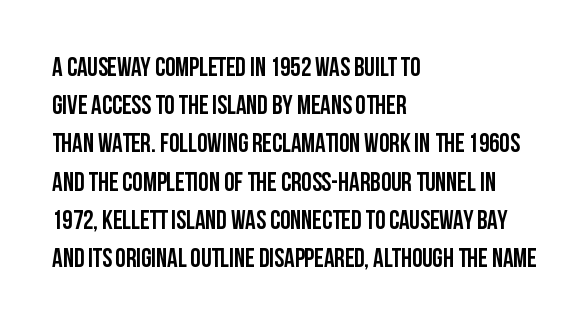
{"italic": "no", "bold": "yes", "underline": "no", "align": "left", "line_spacing": "normal", "line_spacing_ratio": 1.47, "letter_spacing": "normal", "letter_spacing_em": 0.0, "glyph_px": 26}
